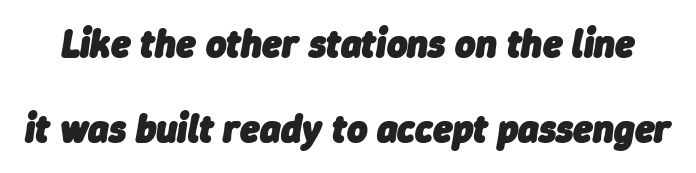
Observe the lean: these are italic letterforms. Set as a true bold cut, around the 700 mark. Proportional: the letters do not fall into vertical columns. Interline gaps are noticeably wide in this sample. A typesetter would call this zero additional tracking.
